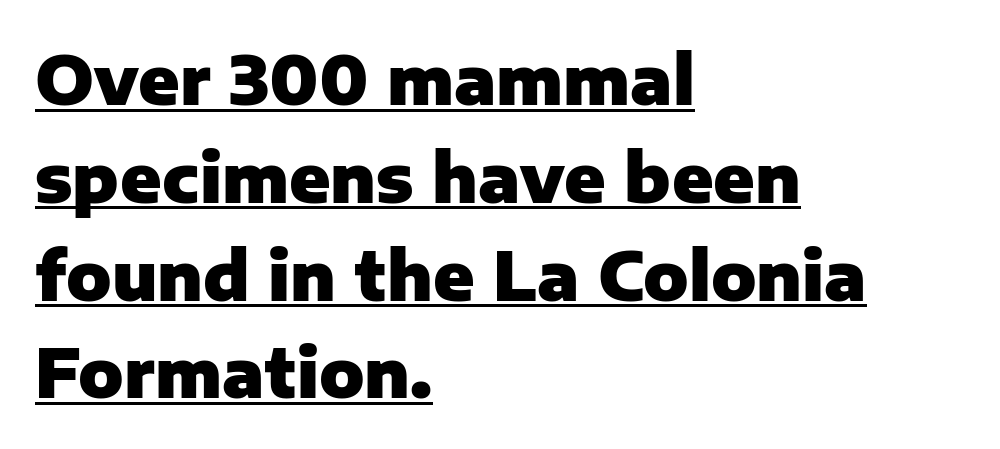
The face used here is proportionally spaced, like ordinary book or web type. Leftover space on each line is placed entirely after the last word. What kind of face is this? One without serifs — a sans. The strokes are fattened all the way to bold.
